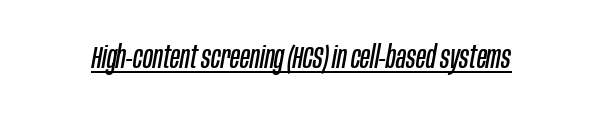
Q: Is the text bold? A: No.
Q: Is the text italic (slanted)? A: Yes, it leans right by about 10 degrees.
Q: Is the text underlined? A: Yes.
Q: Is the spacing between letters normal or unusually wide? A: Normal.
Q: Width (condensed, normal, or wide)? A: Condensed.
Q: Stroke contrast? A: Low.
Q: x-height? A: Large.
Q: Monospaced? A: No.
